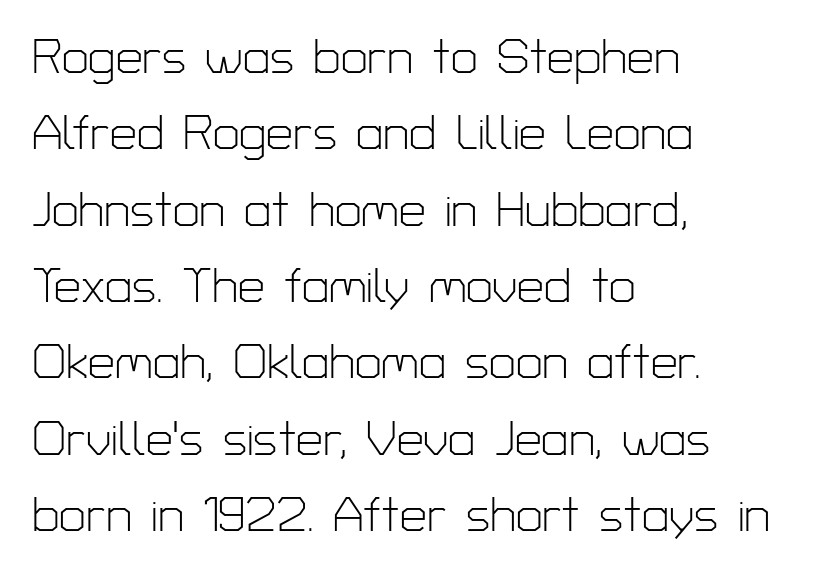
{"serif": "no", "italic": "no", "bold": "no", "weight": "light", "width": "normal", "stroke_contrast": "low", "x_height": "medium", "monospaced": "no", "underline": "no", "align": "left", "line_spacing": "normal", "line_spacing_ratio": 1.59, "letter_spacing": "normal", "letter_spacing_em": 0.0, "glyph_px": 48}
